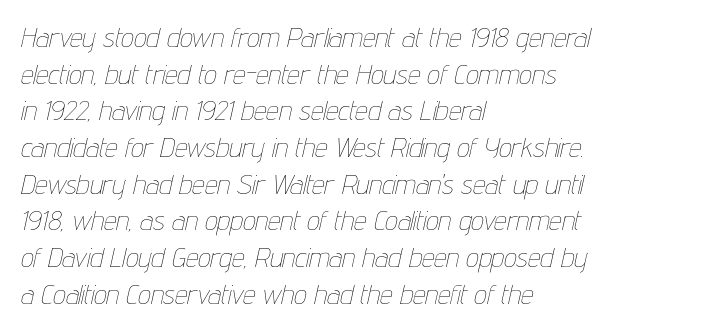
Q: Is the text bold? A: No.
Q: Is the text italic (slanted)? A: Yes, it leans right by about 12 degrees.
Q: Is the text underlined? A: No.
Q: How is the paragraph aligned? A: Left-aligned.
Q: Is the spacing between letters normal or unusually wide? A: Normal.
Q: Is the spacing between lines tight, normal or loose? A: Normal.
Q: Width (condensed, normal, or wide)? A: Condensed.
Q: Stroke contrast? A: Low.
Q: x-height? A: Medium.
Q: Monospaced? A: No.
